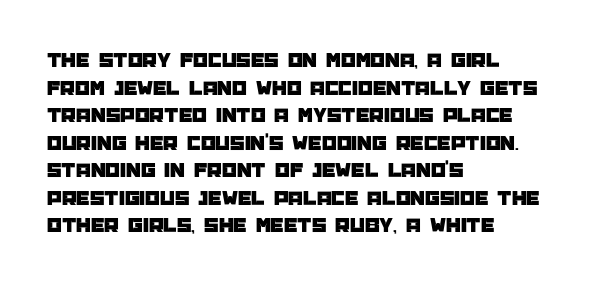
Q: Is the text italic (slanted)? A: No, it is upright.
Q: Is the text underlined? A: No.
Q: How is the paragraph aligned? A: Left-aligned.
Q: Is the spacing between letters normal or unusually wide? A: Normal.
Q: Is the spacing between lines tight, normal or loose? A: Normal.
